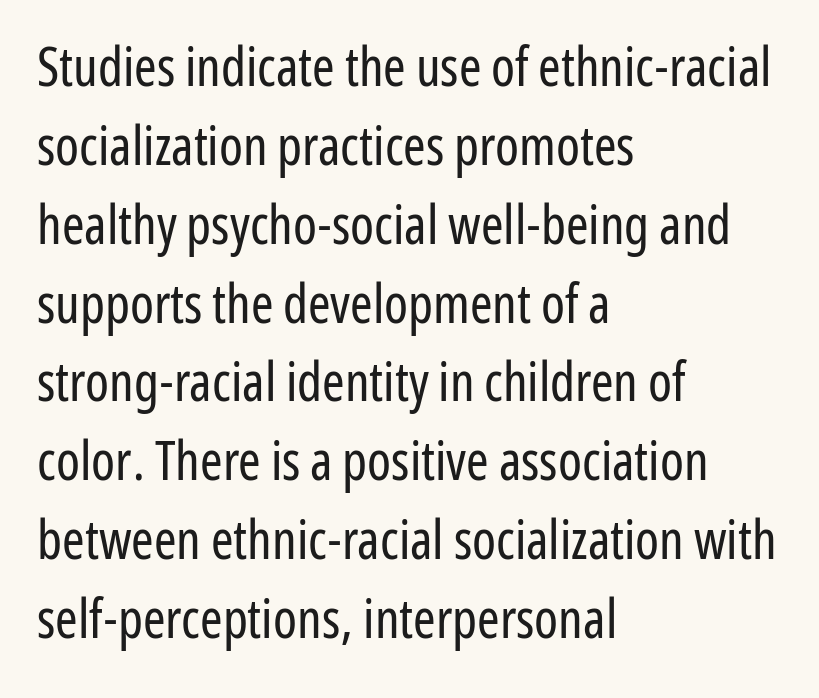
The gaps between neighbouring characters are ordinary and unremarkable. This is not heavy type; no bold has been used. Observe the absence of serifs on each vertical stroke in this sample. Proportional: the letters do not fall into vertical columns.
